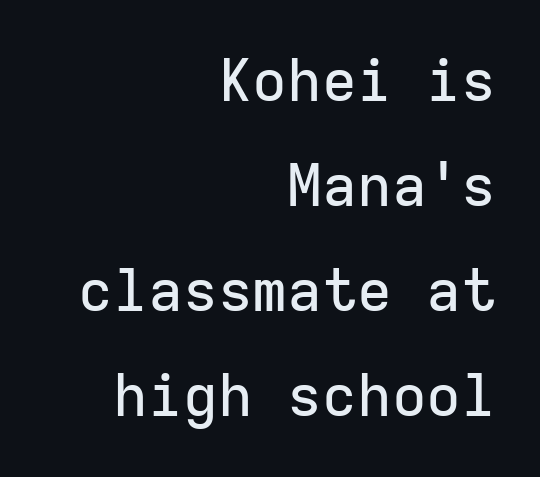
{"serif": "no", "italic": "no", "width": "normal", "stroke_contrast": "low", "x_height": "medium", "monospaced": "yes", "underline": "no", "align": "right", "line_spacing_ratio": 1.81, "letter_spacing": "normal", "letter_spacing_em": 0.0, "glyph_px": 58}
